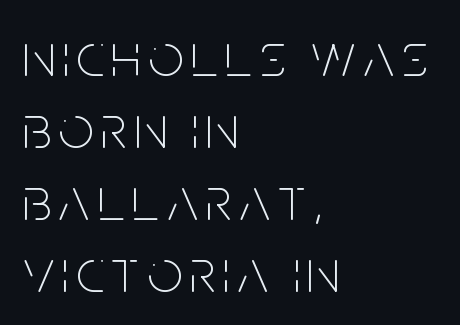
In terms of posture, this sample is upright. Do the characters align in a grid? No, the font is proportional. To sum up the face: it is a sans, with no serifs. Is the stroke heavy? The answer is a plain regular-or-lighter. Only glyphs here, with clear space below each row. Line starts are locked; line ends wander.
